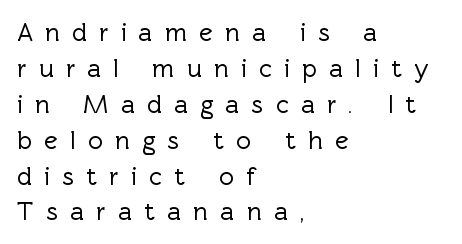
The letters stand upright; this is a roman face. The baseline area is clear. Each word looks stretched out because of the extra space between its letters. Baseline-to-baseline distance is the conventional proportion of letter height. The passage is arranged the way most books set body copy — flush left.
